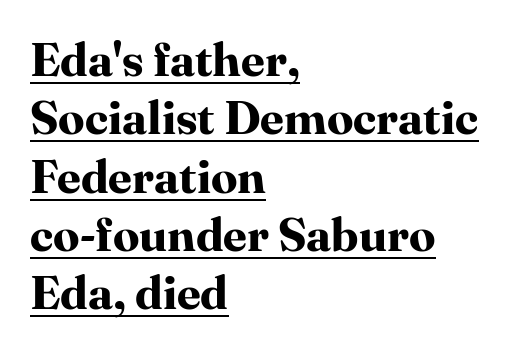
{"serif": "yes", "italic": "no", "bold": "yes", "weight": "bold", "width": "normal", "stroke_contrast": "high", "x_height": "medium", "monospaced": "no", "underline": "yes", "align": "left", "line_spacing_ratio": 1.24, "letter_spacing": "normal", "letter_spacing_em": 0.0, "glyph_px": 47}
